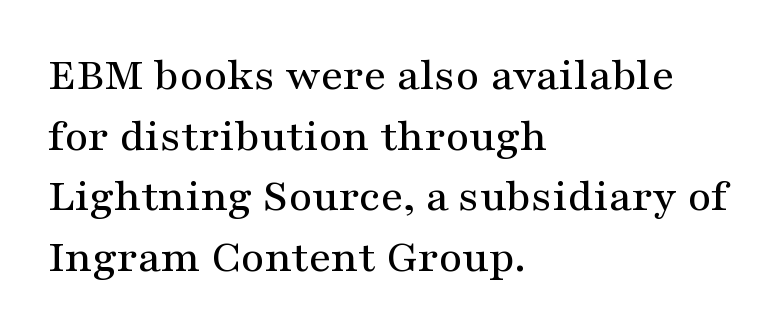
The image shows 46 px wide serif type, upright; set left-aligned, normal line spacing (1.32x), normal letter spacing, not underlined; medium stroke contrast and a medium x-height.
